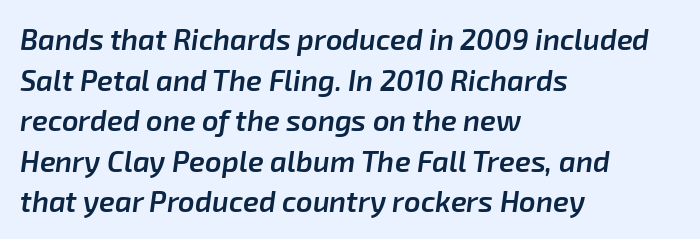
Descenders are the only things crossing below the line. Set as a demibold, roughly 600 on the weight scale. Compared with a centered layout, this one pins lines to the left instead. You can tell it's italic because the verticals aren't actually vertical. The face used here is proportionally spaced, like ordinary book or web type.
